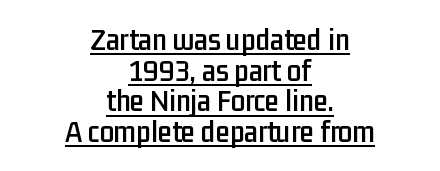
{"serif": "no", "italic": "no", "width": "condensed", "stroke_contrast": "low", "x_height": "medium", "monospaced": "no", "underline": "yes", "align": "center", "line_spacing": "tight", "line_spacing_ratio": 0.96, "letter_spacing": "normal", "letter_spacing_em": 0.0, "glyph_px": 32}
